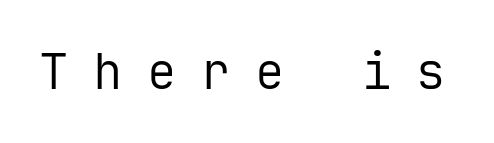
{"serif": "no", "italic": "no", "bold": "no", "weight": "regular", "width": "normal", "stroke_contrast": "low", "x_height": "medium", "monospaced": "yes", "underline": "no", "letter_spacing": "wide", "letter_spacing_em": 0.5, "glyph_px": 49}
